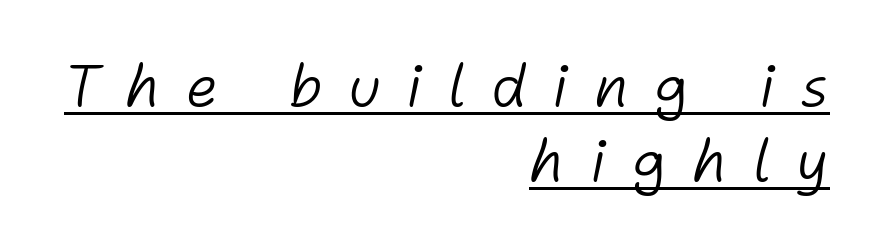
The image shows 58 px light type, italic (leaning right); set right-aligned, normal line spacing (1.29x), unusually wide letter spacing (+0.44 em), underlined; low stroke contrast and a medium x-height.
